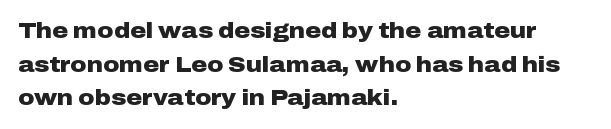
{"italic": "no", "bold": "yes", "underline": "no", "align": "left", "line_spacing": "normal", "line_spacing_ratio": 1.53, "letter_spacing": "normal", "letter_spacing_em": 0.0, "glyph_px": 22}
